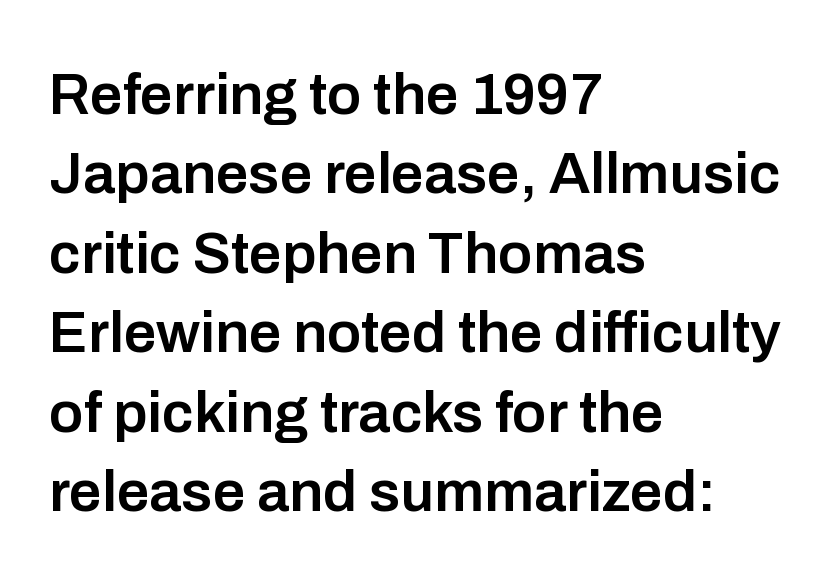
{"serif": "no", "italic": "no", "bold": "semi", "weight": "semibold", "width": "normal", "stroke_contrast": "low", "x_height": "medium", "monospaced": "no", "underline": "no", "align": "left", "line_spacing": "normal", "line_spacing_ratio": 1.37, "letter_spacing": "normal", "letter_spacing_em": 0.0, "glyph_px": 58}
